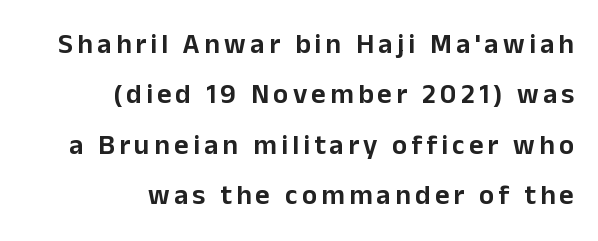
Here the designer chose a conventional face with non-uniform glyph widths. Each line ends at the same right margin while the left side varies. This sample uses an upright cut, with every glyph sitting square on the baseline. Decoration check: the copy has no underline.
